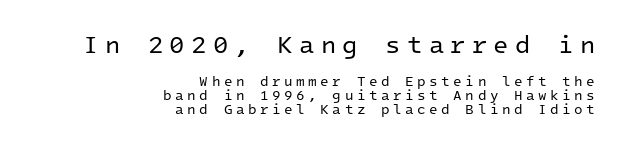
A student would call this right alignment; a typographer would say flush right, rag left. A typesetter would mark this as roman, not italic. Quick note: underline off. No chunkiness to these letters — they're not bold. These lines huddle together more closely than default settings would place them. These two chunks differ in scale, with the top chunk taking the larger measure.
